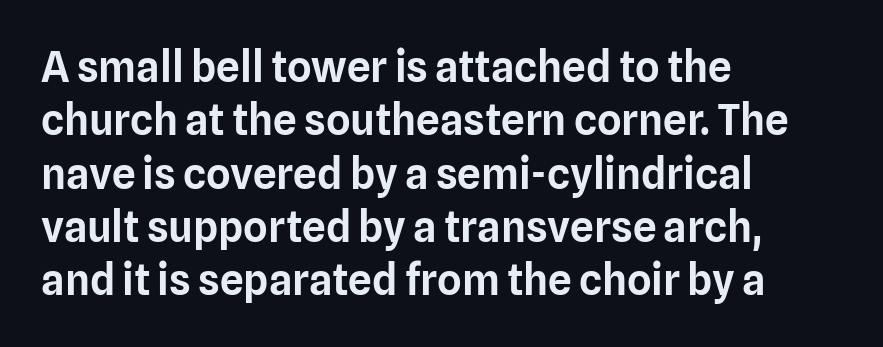
The image shows 42 px sans-serif type, upright; set left-aligned, normal line spacing (1.27x), normal letter spacing, not underlined; low stroke contrast and a medium x-height.
